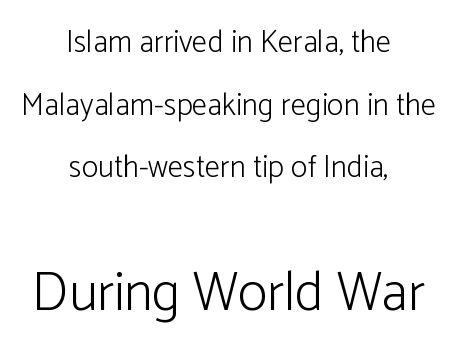
Quick note: underline off. Every character sits straight up, as roman type does. Think of a printed novel: that variable character pitch is what you see here. These lines are centered, leaving both edges ragged. Scale increases going downward across the two blocks. Standard letterfit; no display-style spreading of the glyphs.
